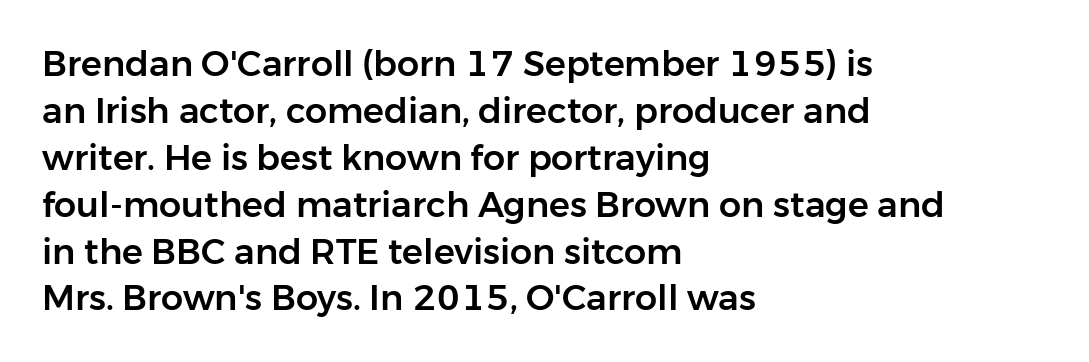
{"serif": "no", "italic": "no", "width": "normal", "stroke_contrast": "low", "x_height": "medium", "monospaced": "no", "underline": "no", "align": "left", "line_spacing": "normal", "line_spacing_ratio": 1.34, "letter_spacing": "normal", "letter_spacing_em": 0.0, "glyph_px": 35}
